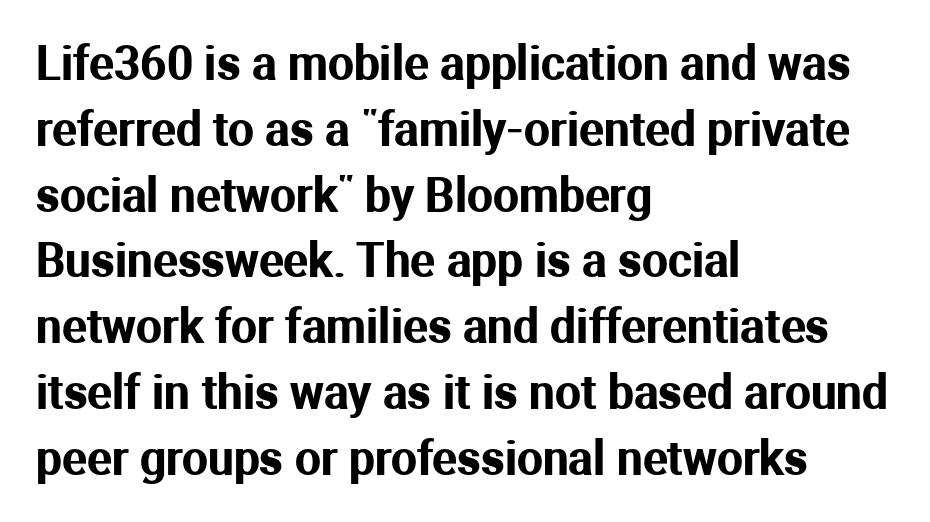
{"serif": "no", "italic": "no", "width": "normal", "stroke_contrast": "medium", "x_height": "medium", "monospaced": "no", "underline": "no", "align": "left", "line_spacing": "normal", "line_spacing_ratio": 1.43, "letter_spacing": "normal", "letter_spacing_em": 0.0, "glyph_px": 46}
